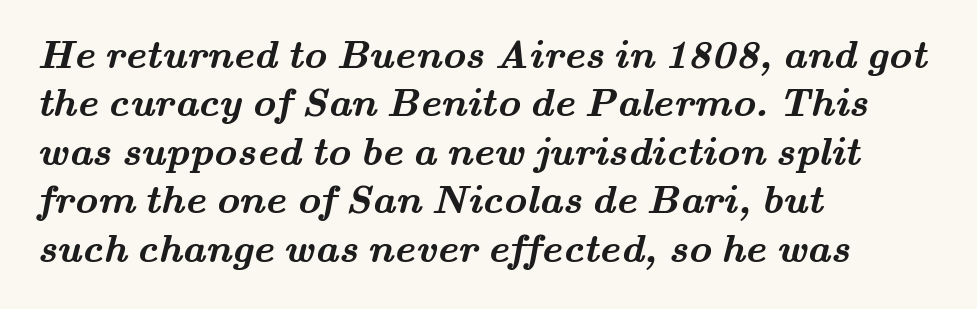
The image shows 40 px semibold, wide serif type; set left-aligned, line spacing 1.21x, normal letter spacing, not underlined; medium stroke contrast and a small x-height.
